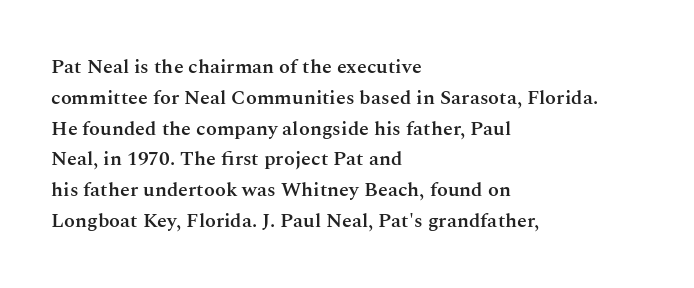
Q: Is the text bold? A: Semi-bold.
Q: Is the text italic (slanted)? A: No, it is upright.
Q: Is the text underlined? A: No.
Q: How is the paragraph aligned? A: Left-aligned.
Q: Is the spacing between letters normal or unusually wide? A: Normal.
Q: Is the spacing between lines tight, normal or loose? A: Normal.
